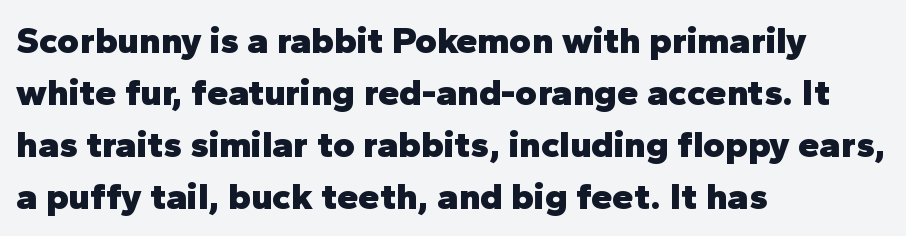
{"serif": "no", "italic": "no", "bold": "yes", "weight": "heavy", "width": "normal", "stroke_contrast": "low", "x_height": "medium", "monospaced": "no", "underline": "no", "align": "left", "line_spacing": "normal", "line_spacing_ratio": 1.37, "letter_spacing": "normal", "letter_spacing_em": 0.0, "glyph_px": 38}
